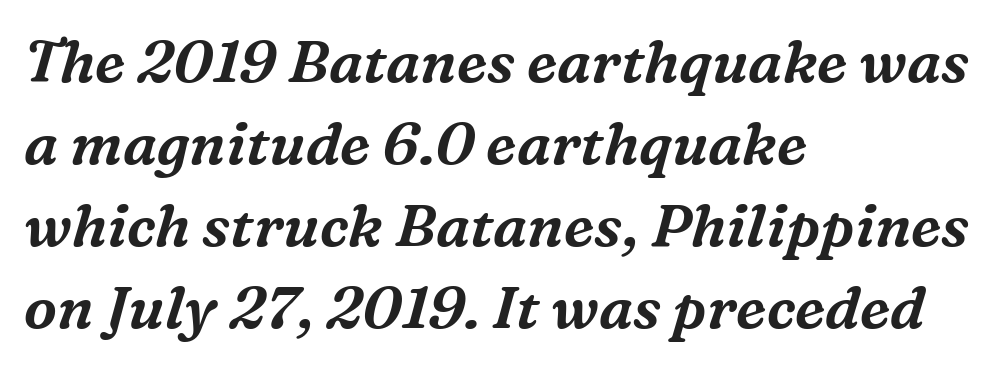
The image shows 59 px serif type, italic (leaning right); set left-aligned, normal line spacing (1.39x), normal letter spacing, not underlined; medium stroke contrast and a medium x-height.
